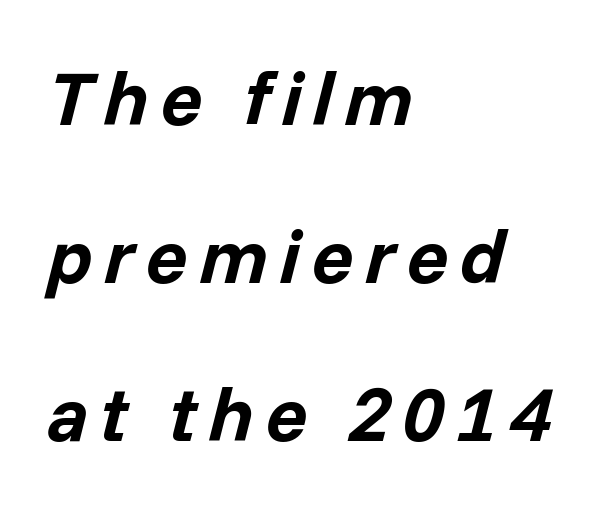
Q: Is the text bold? A: Yes.
Q: Is the text italic (slanted)? A: Yes, it leans right by about 14 degrees.
Q: Is the text underlined? A: No.
Q: How is the paragraph aligned? A: Left-aligned.
Q: Is the spacing between lines tight, normal or loose? A: Loose.
Q: Width (condensed, normal, or wide)? A: Normal.
Q: Stroke contrast? A: Low.
Q: x-height? A: Medium.
Q: Monospaced? A: No.
